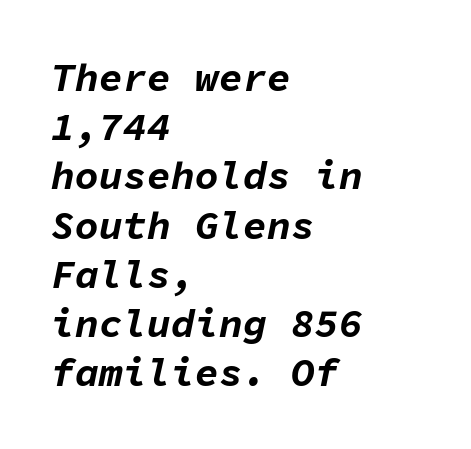
The area under the type is left untouched. Nobody touched the tracking dial on this one. Looking at the ascenders, they clearly lean. Heavy-handed strokes throughout: this text is bold. Each letter, wide or thin by design, is forced into the same width here. The paragraph has a hard left edge and a soft right edge.
